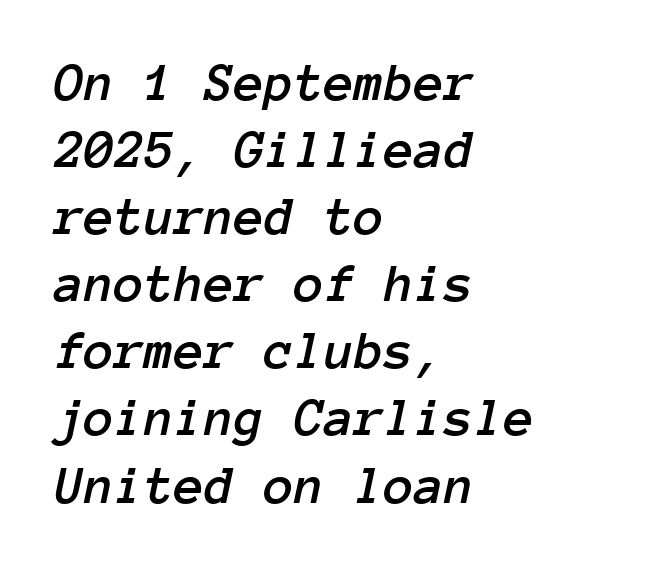
Q: Is the text italic (slanted)? A: Yes, it leans right by about 12 degrees.
Q: Is the text underlined? A: No.
Q: How is the paragraph aligned? A: Left-aligned.
Q: Is the spacing between letters normal or unusually wide? A: Normal.
Q: Width (condensed, normal, or wide)? A: Normal.
Q: Stroke contrast? A: Low.
Q: x-height? A: Medium.
Q: Monospaced? A: Yes.
